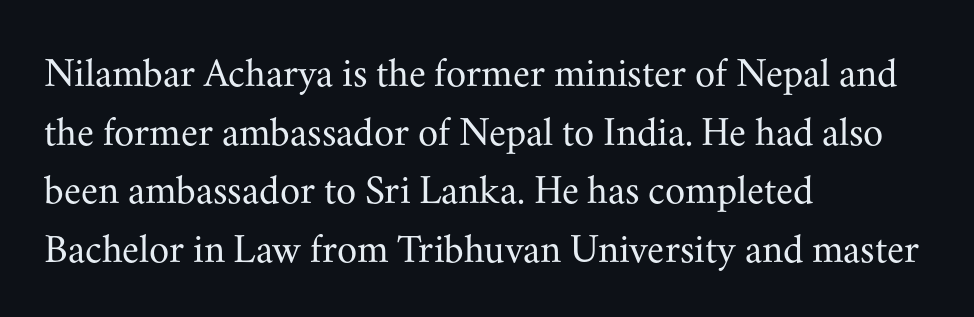
Q: Is the text bold? A: No.
Q: Is the text italic (slanted)? A: No, it is upright.
Q: Is the typeface a serif or a sans-serif typeface? A: Serif.
Q: Is the text underlined? A: No.
Q: How is the paragraph aligned? A: Left-aligned.
Q: Is the spacing between letters normal or unusually wide? A: Normal.
Q: Is the spacing between lines tight, normal or loose? A: Normal.
Q: Width (condensed, normal, or wide)? A: Normal.
Q: Stroke contrast? A: Medium.
Q: x-height? A: Small.
Q: Monospaced? A: No.
